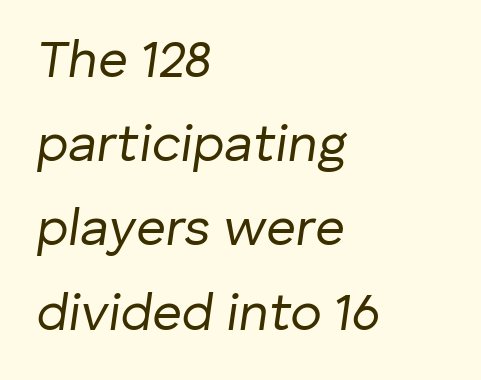
The image shows 52 px regular-weight type, italic (leaning right); set left-aligned, normal line spacing (1.62x), normal letter spacing, not underlined; low stroke contrast and a medium x-height.
